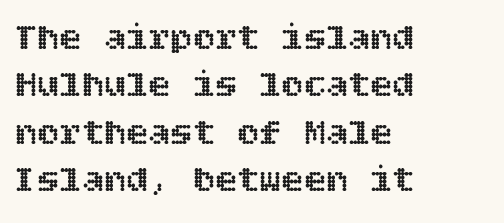
{"italic": "no", "width": "normal", "x_height": "large", "underline": "no", "align": "left", "line_spacing": "normal", "line_spacing_ratio": 1.28, "letter_spacing": "normal", "letter_spacing_em": 0.0, "glyph_px": 37}
